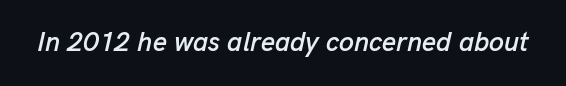
Q: Is the text italic (slanted)? A: Yes, it leans right by about 13 degrees.
Q: Is the text underlined? A: No.
Q: Is the spacing between letters normal or unusually wide? A: Normal.
